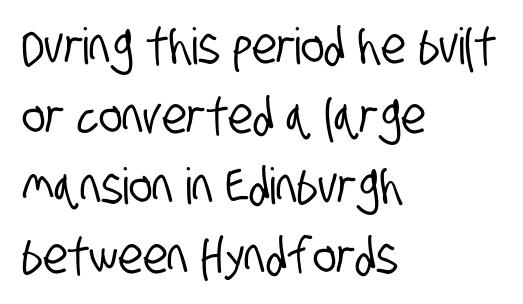
Q: Is the typeface a serif or a sans-serif typeface? A: Sans-serif.
Q: Is the text underlined? A: No.
Q: How is the paragraph aligned? A: Left-aligned.
Q: Is the spacing between letters normal or unusually wide? A: Normal.
Q: Is the spacing between lines tight, normal or loose? A: Normal.
Q: Width (condensed, normal, or wide)? A: Condensed.
Q: Stroke contrast? A: Low.
Q: x-height? A: Large.
Q: Monospaced? A: No.
